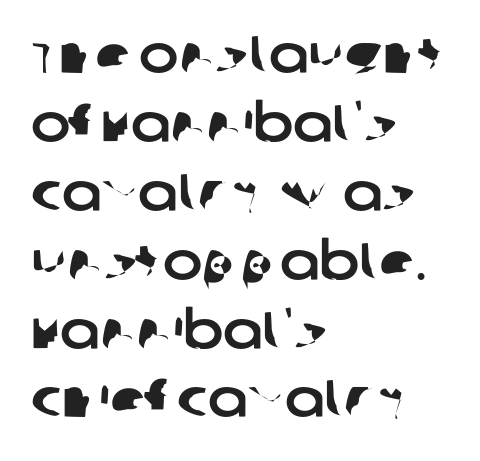
{"serif": "no", "width": "normal", "stroke_contrast": "low", "x_height": "large", "monospaced": "no", "underline": "no", "align": "left", "line_spacing": "normal", "line_spacing_ratio": 1.3, "letter_spacing": "normal", "letter_spacing_em": 0.0, "glyph_px": 53}
